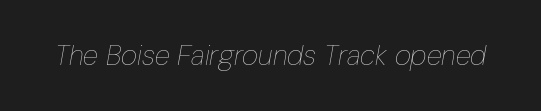
Unmarked baselines from the first word to the last. There is no visible air inserted between adjacent glyphs. Style check: oblique. A typesetter would call this proportional, since set widths differ per character. A light-to-regular cut is what we see here.
